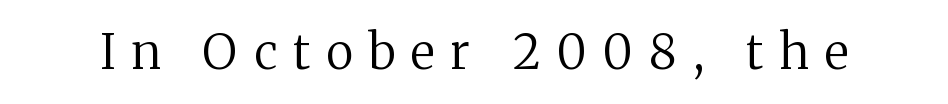
{"serif": "yes", "italic": "no", "bold": "no", "weight": "regular", "width": "normal", "stroke_contrast": "medium", "x_height": "medium", "monospaced": "no", "underline": "no", "letter_spacing": "wide", "letter_spacing_em": 0.34, "glyph_px": 48}
